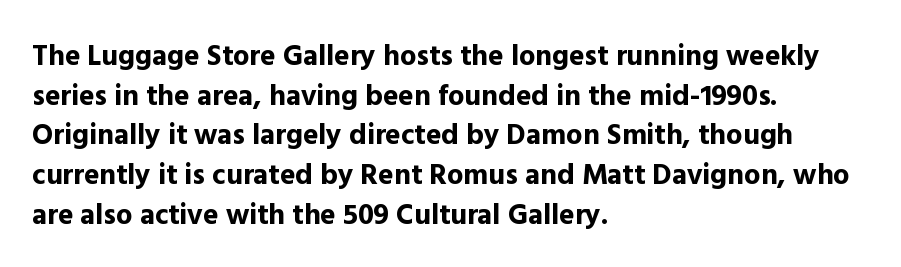
{"serif": "no", "italic": "no", "bold": "yes", "weight": "bold", "width": "normal", "x_height": "medium", "monospaced": "no", "underline": "no", "align": "left", "line_spacing": "normal", "line_spacing_ratio": 1.37, "letter_spacing": "normal", "letter_spacing_em": 0.0, "glyph_px": 29}
